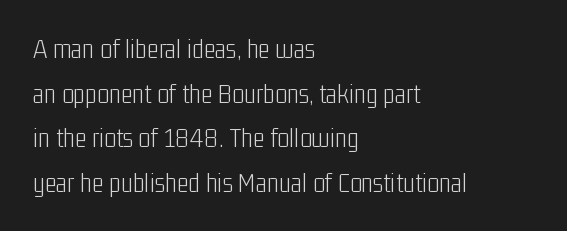
The image shows 28 px light, condensed sans-serif type, upright; set left-aligned, normal line spacing (1.59x), normal letter spacing, not underlined; low stroke contrast and a medium x-height.
